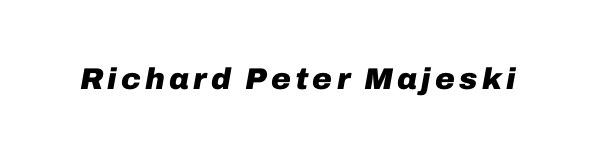
{"italic": "yes", "lean": "right", "slant_degrees": 10, "bold": "yes", "weight": "heavy", "width": "normal", "stroke_contrast": "low", "x_height": "medium", "monospaced": "no", "underline": "no", "glyph_px": 30}
